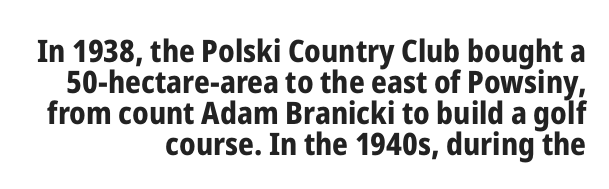
{"serif": "no", "italic": "no", "bold": "yes", "weight": "bold", "width": "condensed", "stroke_contrast": "low", "x_height": "medium", "monospaced": "no", "underline": "no", "align": "right", "line_spacing": "tight", "line_spacing_ratio": 1.0, "letter_spacing": "normal", "letter_spacing_em": 0.0, "glyph_px": 31}
